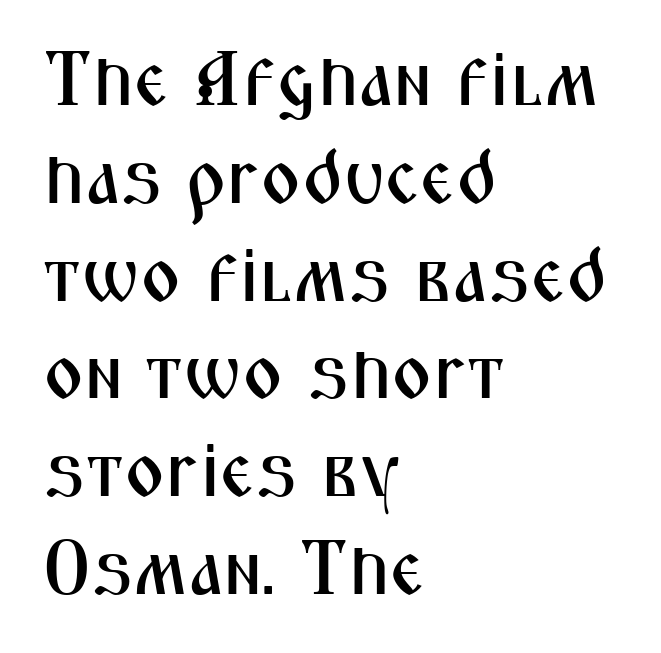
The designer went with a sans here, leaving each stem footless. Look at the tracking — it's just the regular setting, nothing added. You can tell it's not italic because the verticals are truly vertical. Spacing verdict: proportional, widths tailored to each character. A student would call this left alignment; a typographer would say flush left, rag right. Any mark beneath the type? The region is blank.
